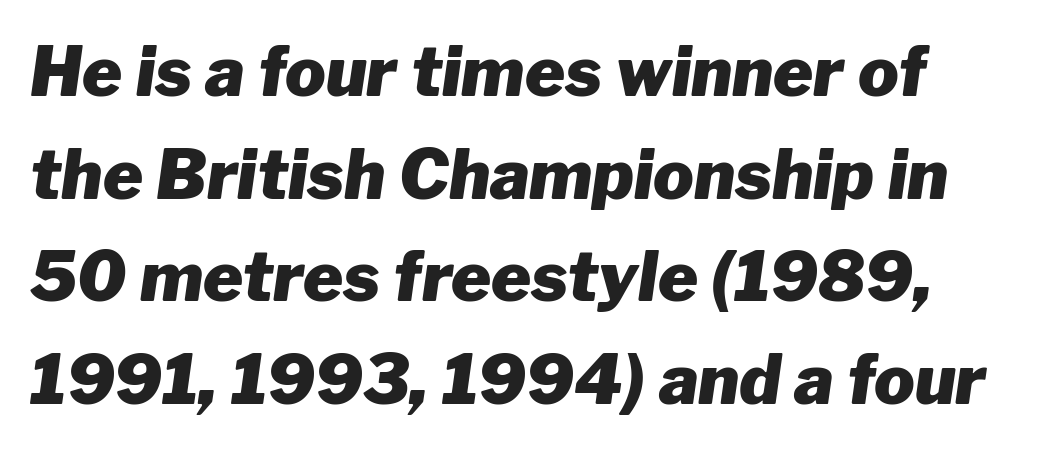
Do the characters align in a grid? No, the font is proportional. When letters slant like this, we call the style italic. The leading is moderate, giving the passage an even texture. The passage shown is not underscored anywhere. Look at the stroke-to-counter ratio: heavy, a bold. Caption: standard tracking, unaltered.
